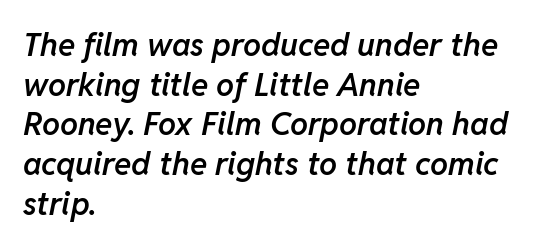
Character widths vary here, with narrow letters taking less room than wide ones. No extra tracking has been applied to these lines. The rendering applies a slant to the glyphs. Honestly, there is no underline to notice here at all. Weight check: semibold — heavier than regular, not quite bold. The paragraph shown leans on its left margin.
